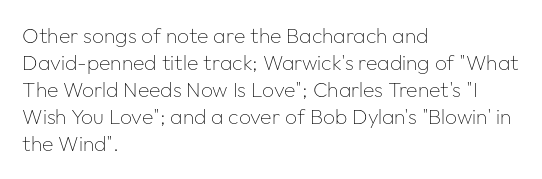
{"italic": "no", "bold": "no", "underline": "no", "align": "left", "line_spacing": "normal", "line_spacing_ratio": 1.28, "letter_spacing": "normal", "letter_spacing_em": 0.0, "glyph_px": 21}
